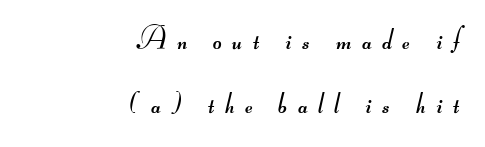
Looks like regular typesetting: each glyph gets only the width it needs. Summary of vertical rhythm: relaxed, with wide interline spacing. No heavy texture on the line: the type isn't bold. The tracking jumps out immediately: characters are airy and widely separated.
